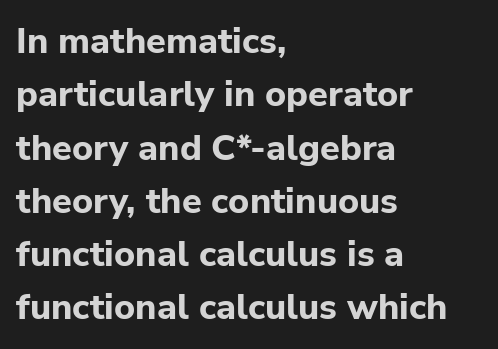
Caption: bold face, heavy strokes. Quick note: not italic, upright. Each letter keeps its own natural width here, so spacing adapts to shape. The zone under the glyphs is completely vacant. Horizontal bands of white between lines are of average thickness. You could call the tracking neutral — neither tight nor loose.
